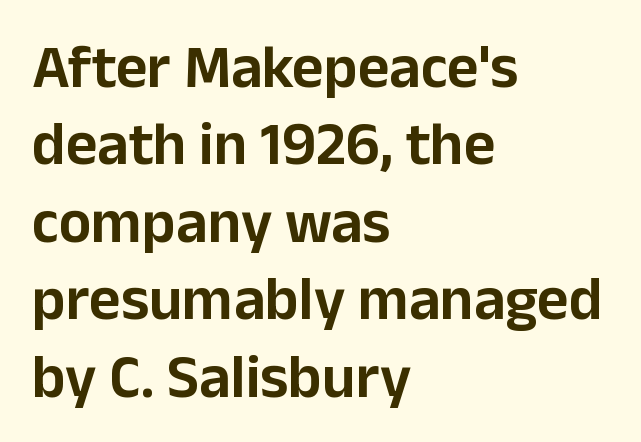
The image shows 61 px sans-serif type, upright; set left-aligned, normal line spacing (1.27x), normal letter spacing, not underlined; low stroke contrast and a medium x-height.
